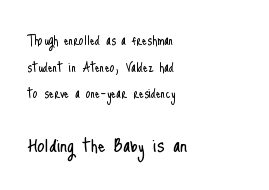
Q: Is the text bold? A: No.
Q: Is the text italic (slanted)? A: No, it is upright.
Q: Is the text underlined? A: No.
Q: How is the paragraph aligned? A: Left-aligned.
Q: Is the spacing between letters normal or unusually wide? A: Normal.
Q: Is the spacing between lines tight, normal or loose? A: Normal.
Q: Which block of text is set in a larger size, the first (top) or the second (bottom)? A: The second (bottom) one.
